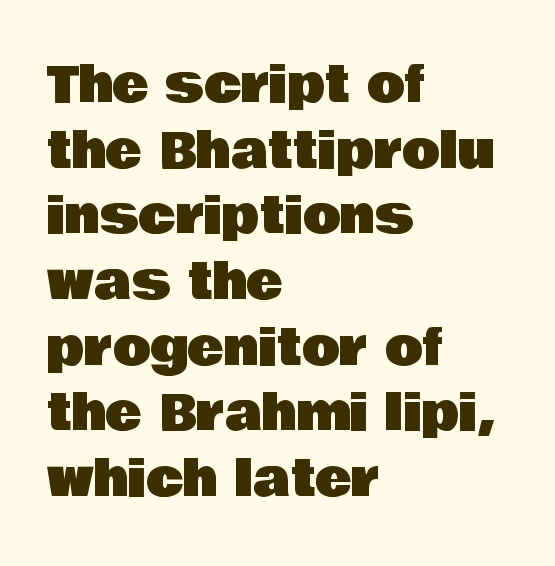
Check the space under the baseline: it is left empty. This sample has the flowing, uneven cadence of proportional lettering. Look at the tracking — it's just the regular setting, nothing added. Regular leading. One-word summary of the alignment: left.
